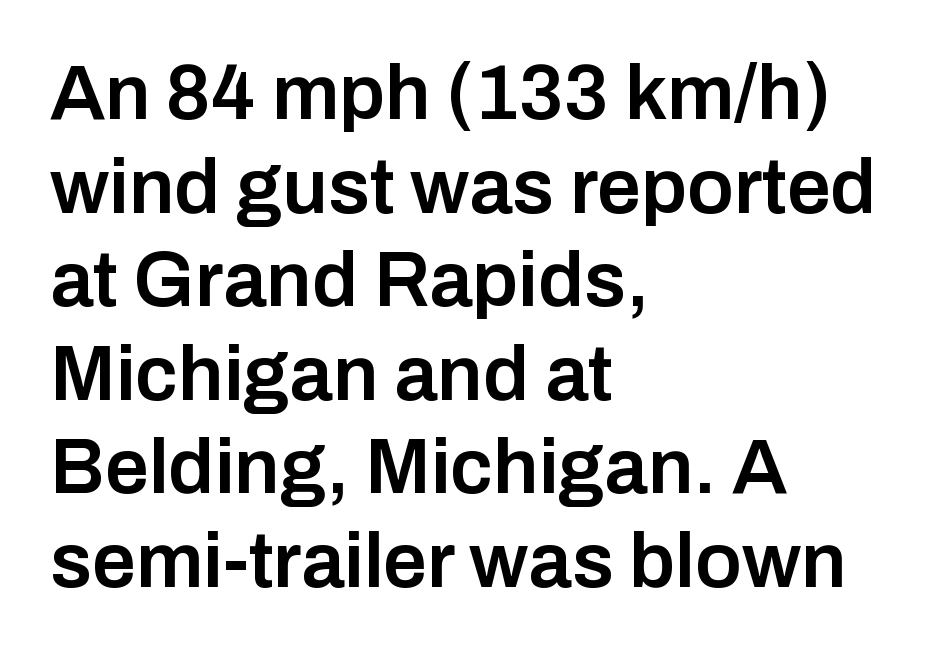
{"serif": "no", "italic": "no", "bold": "semi", "weight": "semibold", "width": "normal", "stroke_contrast": "low", "x_height": "medium", "monospaced": "no", "underline": "no", "align": "left", "line_spacing_ratio": 1.2, "letter_spacing": "normal", "letter_spacing_em": 0.0, "glyph_px": 78}
